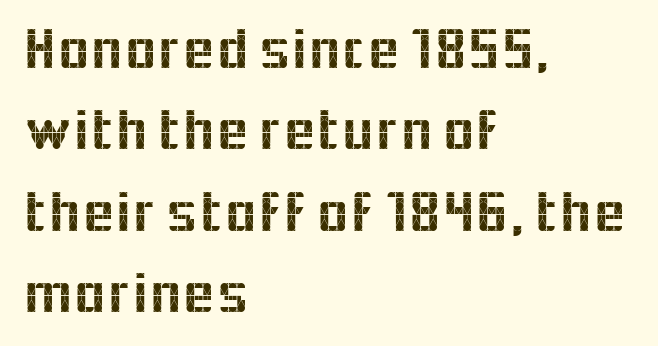
Does the type have serifs? No, each stem ends abruptly. This is the regular roman posture of the typeface. In terms of leading, this rendering sits right in the middle. Visually the block forms a straight wall on the left and a jagged coastline on the right. The foot of each line stays bare and open.
